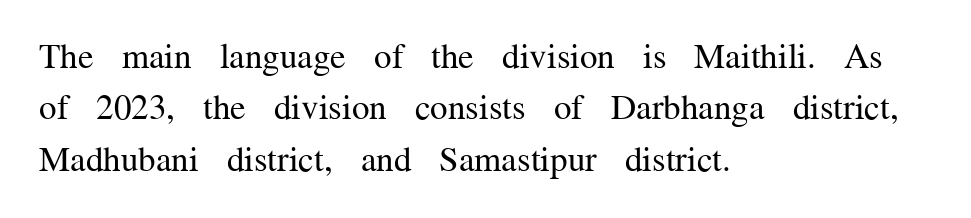
{"serif": "yes", "italic": "no", "bold": "no", "weight": "regular", "width": "normal", "stroke_contrast": "medium", "x_height": "medium", "monospaced": "no", "underline": "no", "align": "left", "line_spacing": "normal", "line_spacing_ratio": 1.47, "letter_spacing": "normal", "letter_spacing_em": 0.0, "glyph_px": 35}
